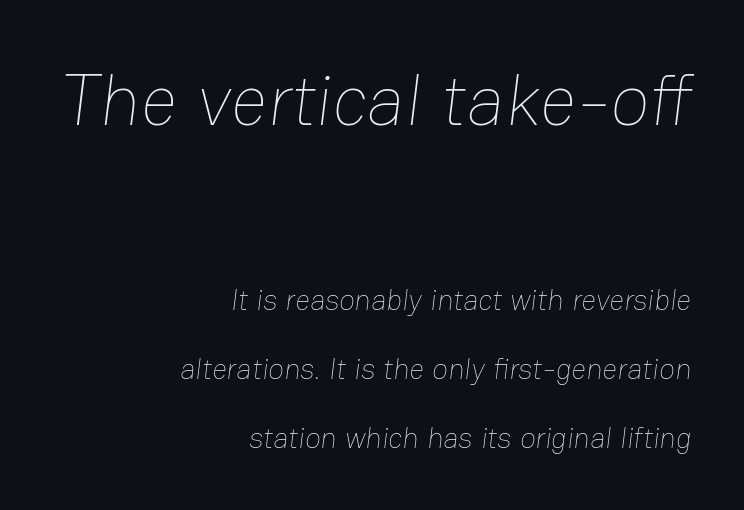
Spacing verdict: proportional, widths tailored to each character. Airy leading. The initial chunk of copy outweighs the following chunk in type size. This rendering leaves character spacing at its baseline value. Reading down the block, your eye finds every line finishing at a fixed right position.
